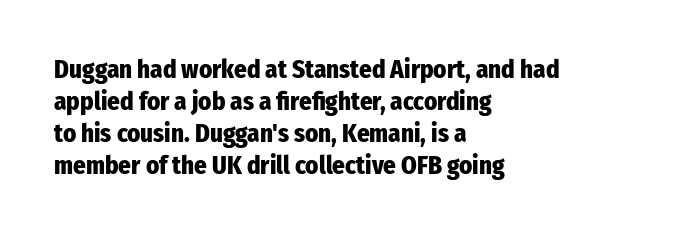
{"italic": "no", "bold": "yes", "underline": "no", "align": "left", "line_spacing": "normal", "line_spacing_ratio": 1.28, "letter_spacing": "normal", "letter_spacing_em": 0.0, "glyph_px": 25}
